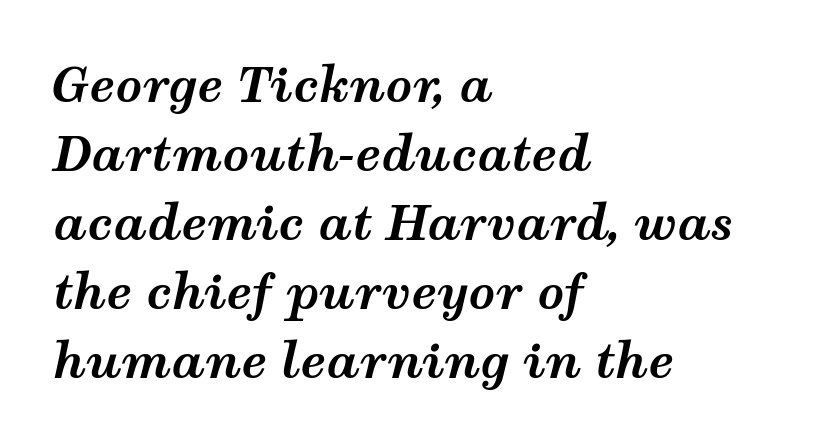
The typesetter chose a ragged-right arrangement here. Nothing unusual about the tracking: characters are spaced as the font intends. The rendering uses natural spacing where letterforms have individual widths. Quick note: underline off. The letters are slanted; this is an italic face.
